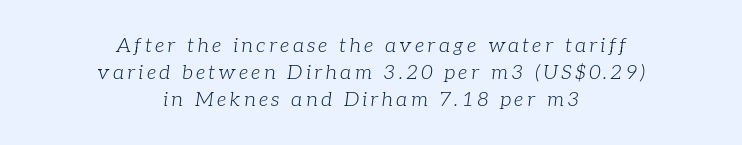
Has an underline been added? It has not. Caption: face not bold, strokes unweighted. Looking at the ascenders, they clearly lean. Alignment: centered.
